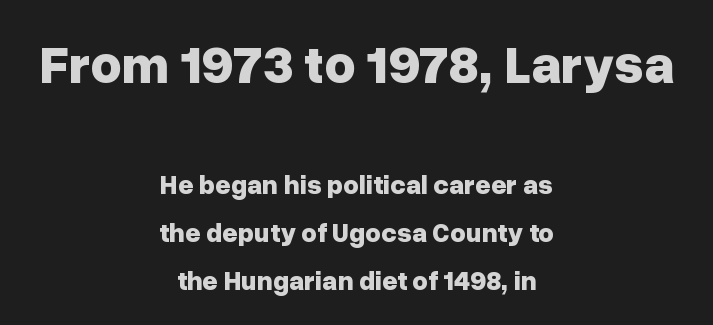
{"serif": "no", "italic": "no", "bold": "yes", "weight": "bold", "width": "normal", "stroke_contrast": "low", "x_height": "medium", "monospaced": "no", "underline": "no", "align": "center", "line_spacing_ratio": 1.78, "letter_spacing": "normal", "letter_spacing_em": 0.0, "larger_block": "first", "size_ratio": 2.0, "glyph_px": 54}
